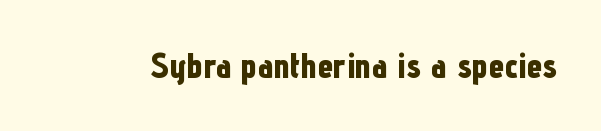
The image shows 35 px bold, condensed sans-serif type, upright; set normal letter spacing, not underlined; low stroke contrast and a medium x-height.
